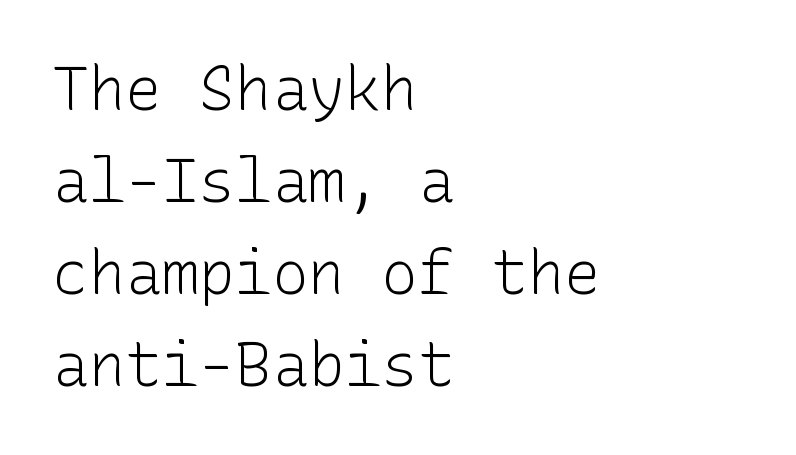
Q: Is the text bold? A: No.
Q: Is the text italic (slanted)? A: No, it is upright.
Q: Is the typeface a serif or a sans-serif typeface? A: Sans-serif.
Q: Is the text underlined? A: No.
Q: How is the paragraph aligned? A: Left-aligned.
Q: Is the spacing between letters normal or unusually wide? A: Normal.
Q: Is the spacing between lines tight, normal or loose? A: Normal.
Q: Width (condensed, normal, or wide)? A: Normal.
Q: Stroke contrast? A: Low.
Q: x-height? A: Medium.
